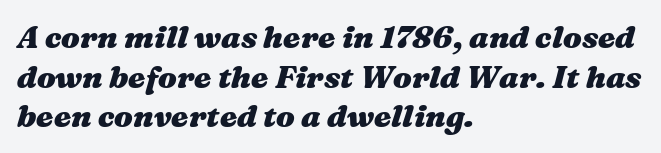
{"italic": "yes", "lean": "right", "slant_degrees": 16, "bold": "yes", "weight": "heavy", "width": "wide", "stroke_contrast": "medium", "x_height": "medium", "monospaced": "no", "underline": "no", "align": "left", "line_spacing": "normal", "line_spacing_ratio": 1.28, "letter_spacing": "normal", "letter_spacing_em": 0.0, "glyph_px": 31}
